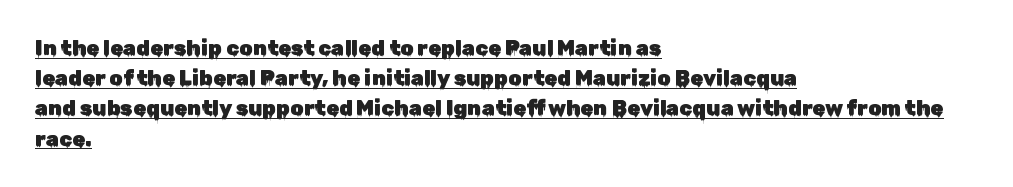
Default kerning and tracking; the words read as compact shapes. The passage shown stacks its lines at a standard gap. Beneath each row of characters lies a ruled line. Compared with a centered layout, this one pins lines to the left instead. Is there any slant? The stems are plumb.
